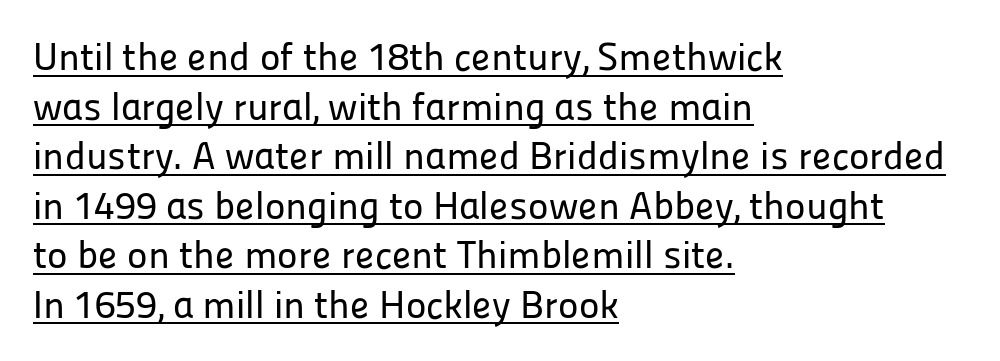
{"serif": "no", "italic": "no", "width": "normal", "stroke_contrast": "low", "x_height": "medium", "monospaced": "no", "underline": "yes", "align": "left", "line_spacing": "normal", "line_spacing_ratio": 1.27, "letter_spacing": "normal", "letter_spacing_em": 0.0, "glyph_px": 39}
